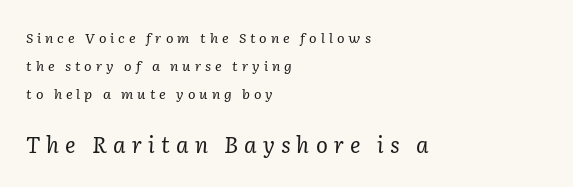
The letters are spread apart with noticeably loose tracking. A great deal of white space separates one row of letters from the next. Just letters on the line, the space beneath them empty. Which chunk is bigger? The second one — the bottom block dwarfs the top.
